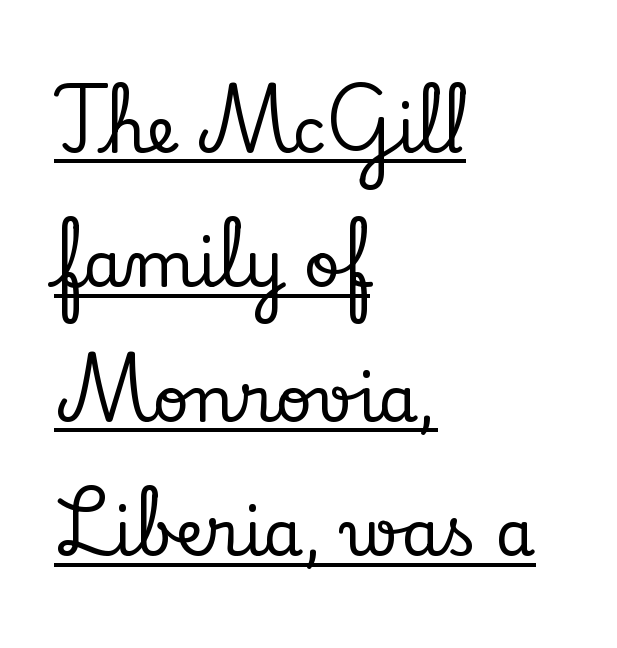
Does the lettering tilt? It doesn't — this is upright. Rows of type keep a wide berth in the vertical direction. The letters carry serifs — small finishing strokes at the ends of their stems. Horizontal alignment here is leftward, the default for most running prose. The passage shown is typed in a proportional face where columns would drift. The words here are underlined.
